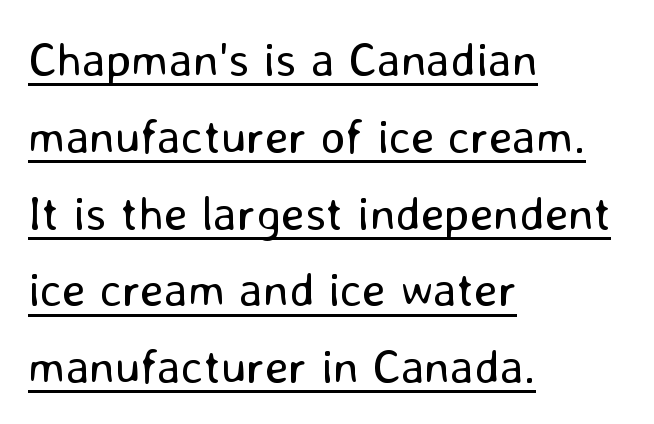
{"serif": "no", "italic": "no", "bold": "no", "weight": "regular", "width": "normal", "stroke_contrast": "low", "x_height": "medium", "monospaced": "no", "underline": "yes", "align": "left", "line_spacing": "normal", "line_spacing_ratio": 1.6, "letter_spacing": "normal", "letter_spacing_em": 0.0, "glyph_px": 48}
